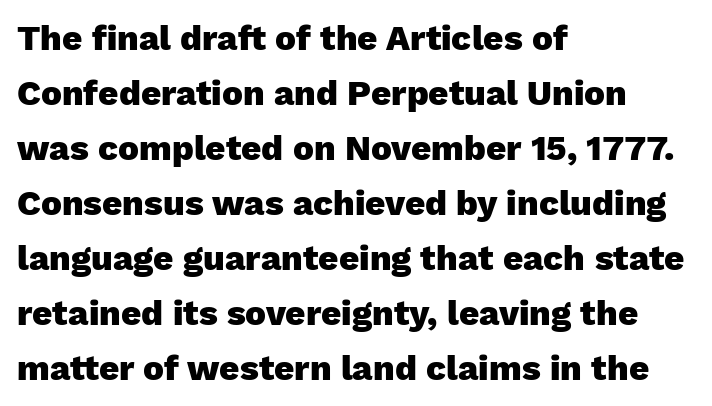
Type without underlining. Typeset ragged right — the left edge is the straight one. Is this a fixed-width face? No — the glyphs have proportional, varying widths. Between one letter and the next there's only the usual sliver of space.
